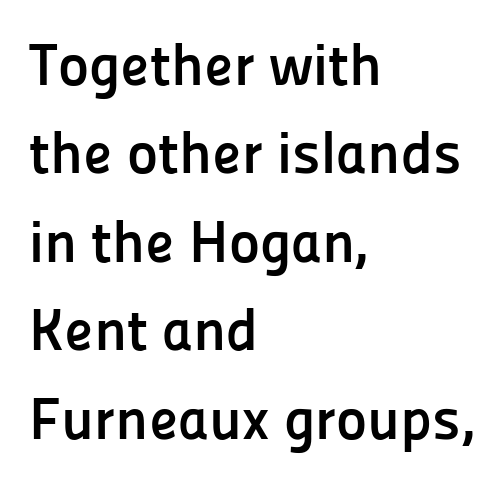
{"serif": "no", "italic": "no", "bold": "yes", "weight": "semibold", "width": "normal", "stroke_contrast": "low", "x_height": "medium", "monospaced": "no", "underline": "no", "align": "left", "line_spacing": "normal", "line_spacing_ratio": 1.5, "letter_spacing": "normal", "letter_spacing_em": 0.0, "glyph_px": 59}
